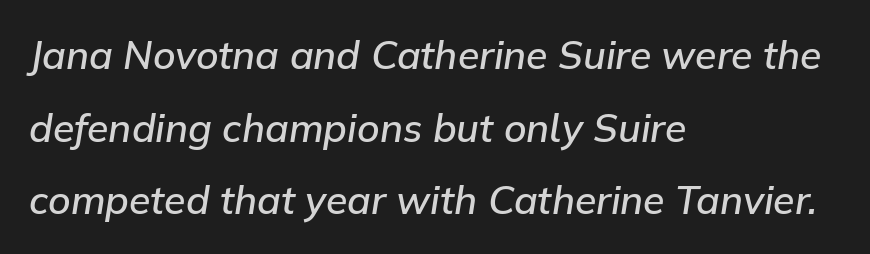
{"italic": "yes", "lean": "right", "slant_degrees": 9, "bold": "semi", "weight": "semibold", "width": "normal", "stroke_contrast": "low", "x_height": "medium", "monospaced": "no", "underline": "no", "align": "left", "line_spacing_ratio": 1.86, "letter_spacing": "normal", "letter_spacing_em": 0.0, "glyph_px": 39}
